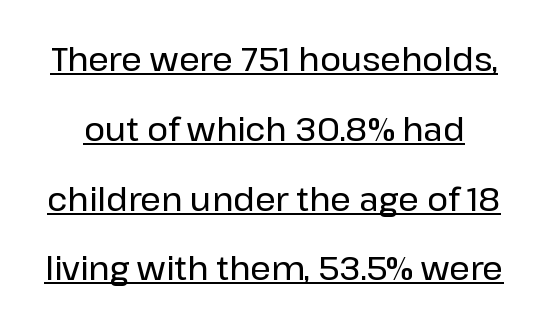
Q: Is the text italic (slanted)? A: No, it is upright.
Q: Is the typeface a serif or a sans-serif typeface? A: Sans-serif.
Q: Is the text underlined? A: Yes.
Q: Is the spacing between letters normal or unusually wide? A: Normal.
Q: Is the spacing between lines tight, normal or loose? A: Loose.
Q: Width (condensed, normal, or wide)? A: Normal.
Q: Stroke contrast? A: Low.
Q: x-height? A: Medium.
Q: Monospaced? A: No.
